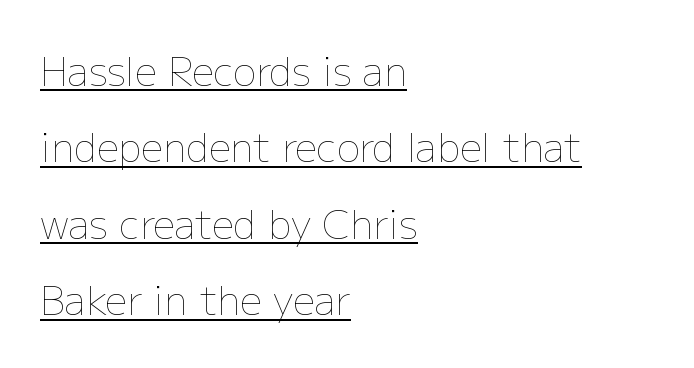
The image shows 39 px thin type, upright; set left-aligned, loose line spacing (1.96x), normal letter spacing, underlined; low stroke contrast and a medium x-height.
